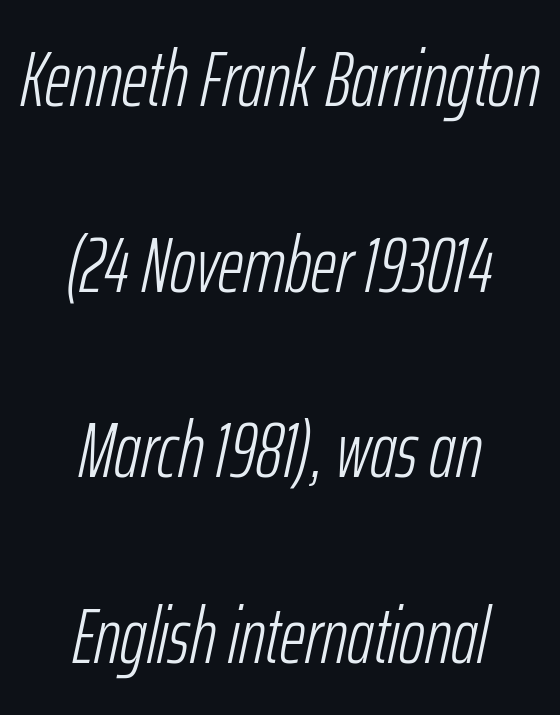
{"italic": "yes", "lean": "right", "slant_degrees": 12, "bold": "no", "weight": "light", "width": "condensed", "stroke_contrast": "low", "x_height": "medium", "monospaced": "no", "underline": "no", "align": "center", "line_spacing": "loose", "line_spacing_ratio": 2.38, "letter_spacing": "normal", "letter_spacing_em": 0.0, "glyph_px": 78}
